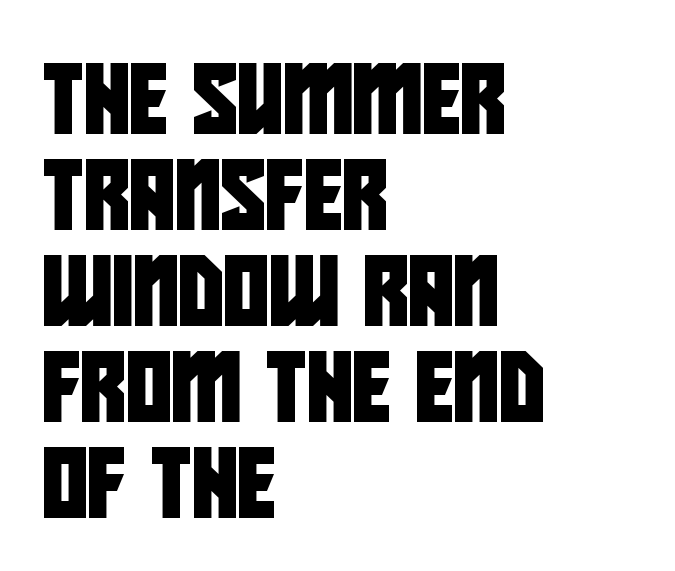
The image shows 70 px condensed sans-serif type; set left-aligned, normal line spacing (1.37x), normal letter spacing, not underlined; low stroke contrast and a large x-height.
